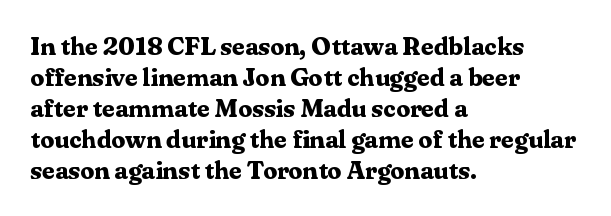
Q: Is the text bold? A: Yes.
Q: Is the text italic (slanted)? A: No, it is upright.
Q: Is the text underlined? A: No.
Q: How is the paragraph aligned? A: Left-aligned.
Q: Is the spacing between letters normal or unusually wide? A: Normal.
